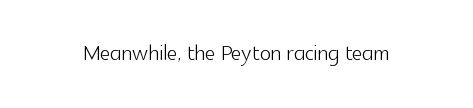
{"serif": "no", "italic": "no", "bold": "no", "weight": "light", "width": "normal", "x_height": "medium", "monospaced": "no", "underline": "no", "letter_spacing": "normal", "letter_spacing_em": 0.0, "glyph_px": 29}
